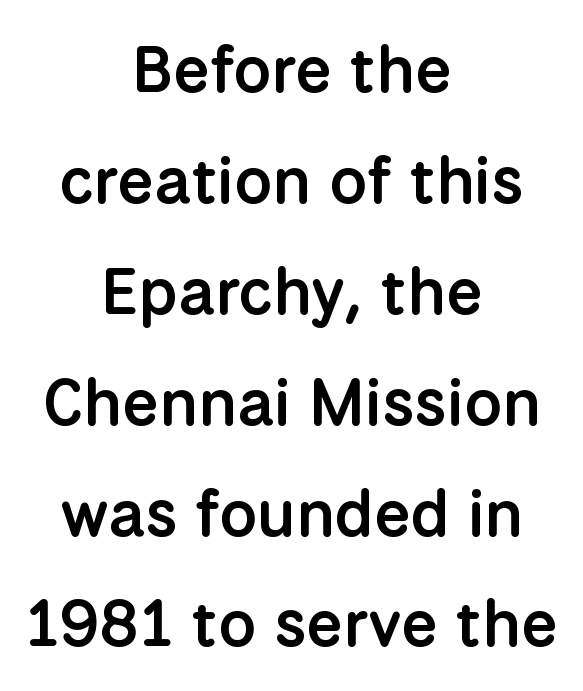
Q: Is the text bold? A: Semi-bold.
Q: Is the text italic (slanted)? A: No, it is upright.
Q: Is the typeface a serif or a sans-serif typeface? A: Sans-serif.
Q: Is the text underlined? A: No.
Q: How is the paragraph aligned? A: Centered.
Q: Is the spacing between letters normal or unusually wide? A: Normal.
Q: Is the spacing between lines tight, normal or loose? A: Normal.
Q: Width (condensed, normal, or wide)? A: Normal.
Q: Stroke contrast? A: Low.
Q: x-height? A: Medium.
Q: Monospaced? A: No.
